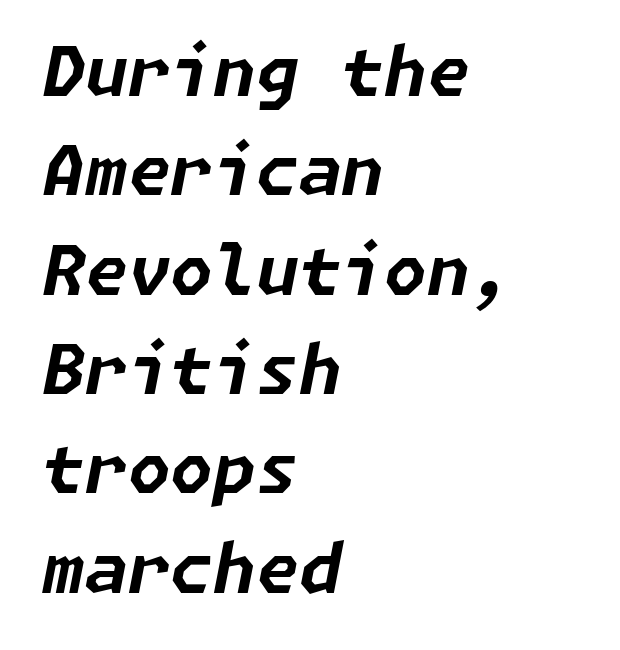
The image shows 69 px bold type, italic (leaning right); set left-aligned, normal line spacing (1.44x), normal letter spacing, not underlined; low stroke contrast and a medium x-height.
